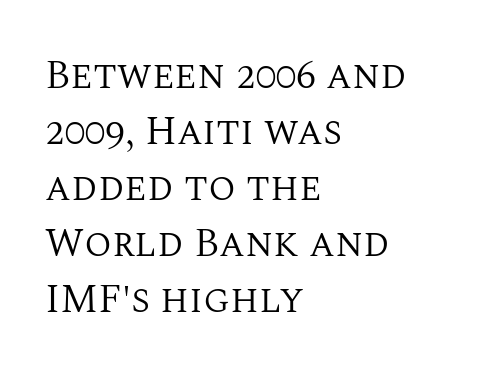
Q: Is the text bold? A: No.
Q: Is the text italic (slanted)? A: No, it is upright.
Q: Is the typeface a serif or a sans-serif typeface? A: Serif.
Q: Is the text underlined? A: No.
Q: How is the paragraph aligned? A: Left-aligned.
Q: Is the spacing between letters normal or unusually wide? A: Normal.
Q: Is the spacing between lines tight, normal or loose? A: Normal.
Q: Width (condensed, normal, or wide)? A: Normal.
Q: Stroke contrast? A: Medium.
Q: x-height? A: Large.
Q: Monospaced? A: No.
